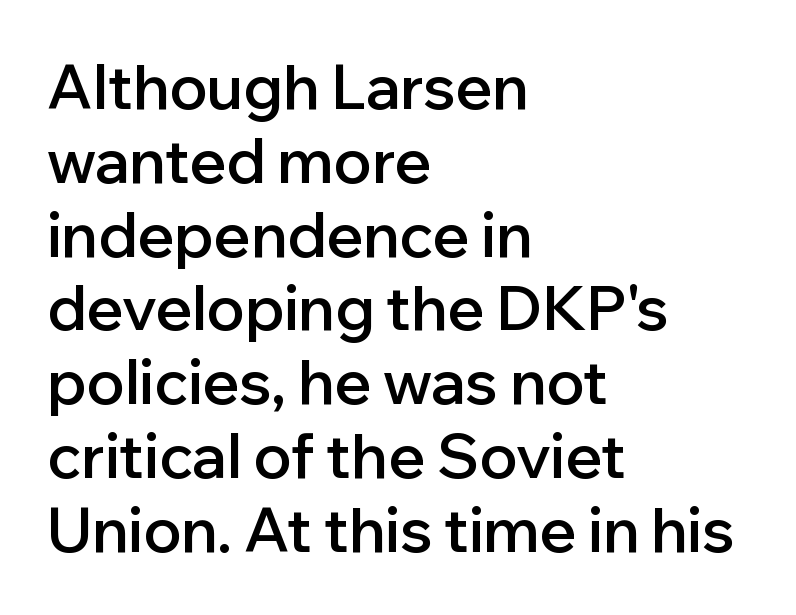
Font category for this specimen: sans-serif. Looks like regular typesetting: each glyph gets only the width it needs. What stands out about the letter spacing? Nothing — it is the standard amount. Casual observation: everything's shoved over to the left.
